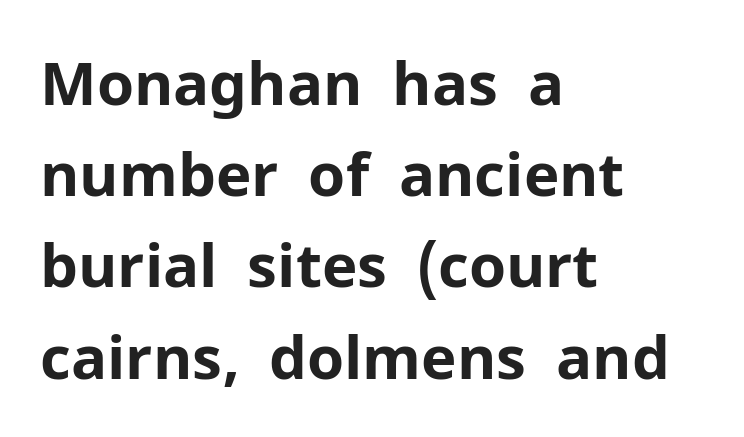
{"serif": "no", "italic": "no", "bold": "yes", "weight": "bold", "width": "normal", "stroke_contrast": "low", "x_height": "medium", "monospaced": "no", "underline": "no", "align": "left", "line_spacing": "normal", "line_spacing_ratio": 1.52, "letter_spacing": "normal", "letter_spacing_em": 0.0, "glyph_px": 60}
